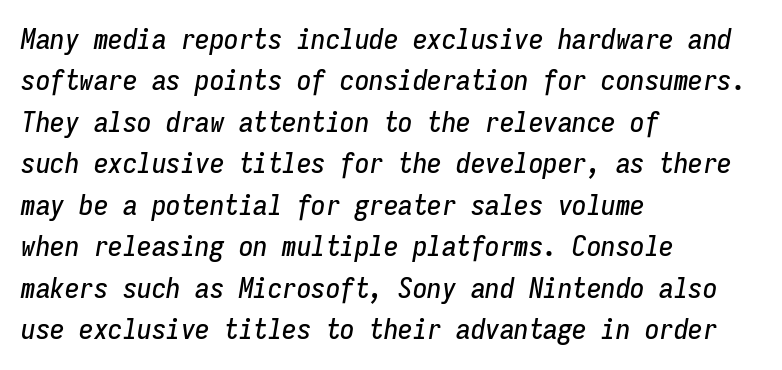
The image shows 29 px condensed type, italic (leaning right), monospaced; set left-aligned, normal line spacing (1.43x), normal letter spacing, not underlined; low stroke contrast and a medium x-height.
